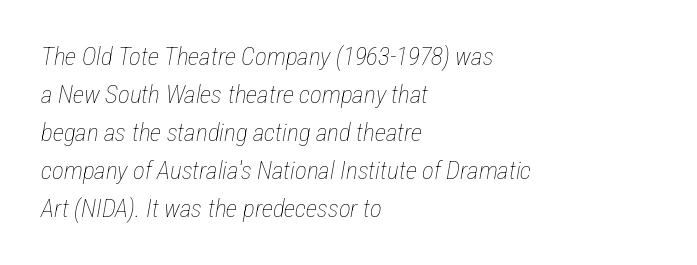
Q: Is the text bold? A: No.
Q: Is the text italic (slanted)? A: Yes, it leans right by about 12 degrees.
Q: Is the text underlined? A: No.
Q: How is the paragraph aligned? A: Left-aligned.
Q: Is the spacing between letters normal or unusually wide? A: Normal.
Q: Is the spacing between lines tight, normal or loose? A: Normal.
